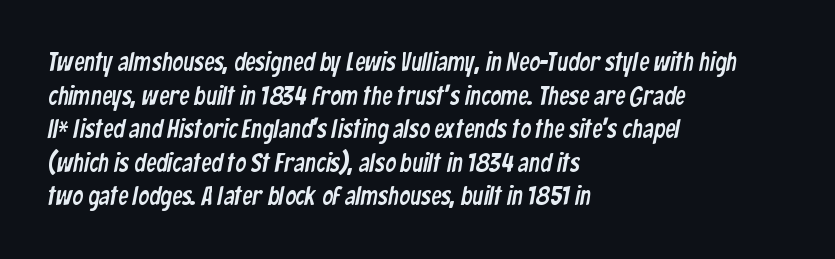
Q: Is the text underlined? A: No.
Q: How is the paragraph aligned? A: Left-aligned.
Q: Is the spacing between letters normal or unusually wide? A: Normal.
Q: Is the spacing between lines tight, normal or loose? A: Normal.
